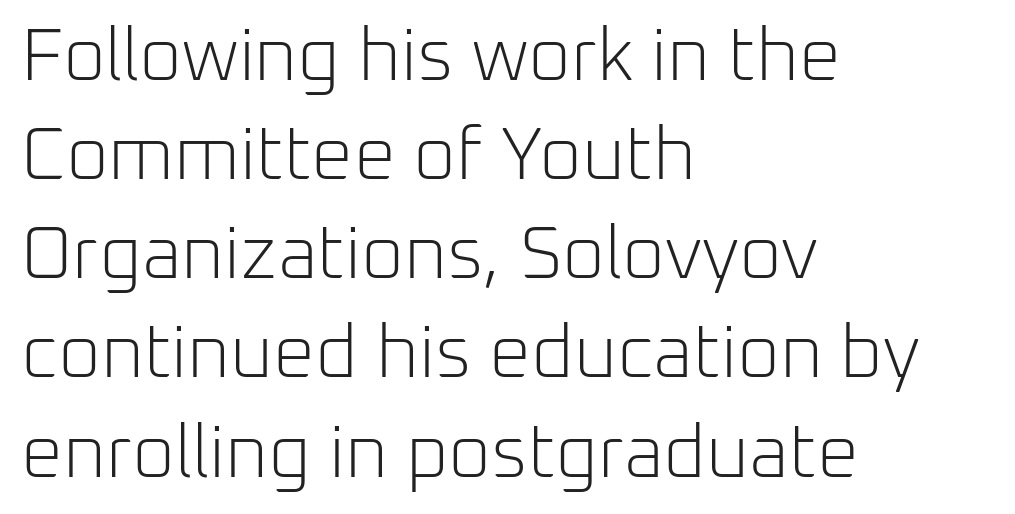
Q: Is the text bold? A: No.
Q: Is the text italic (slanted)? A: No, it is upright.
Q: Is the typeface a serif or a sans-serif typeface? A: Sans-serif.
Q: Is the text underlined? A: No.
Q: How is the paragraph aligned? A: Left-aligned.
Q: Is the spacing between letters normal or unusually wide? A: Normal.
Q: Is the spacing between lines tight, normal or loose? A: Normal.
Q: Width (condensed, normal, or wide)? A: Normal.
Q: Stroke contrast? A: Low.
Q: x-height? A: Medium.
Q: Monospaced? A: No.
